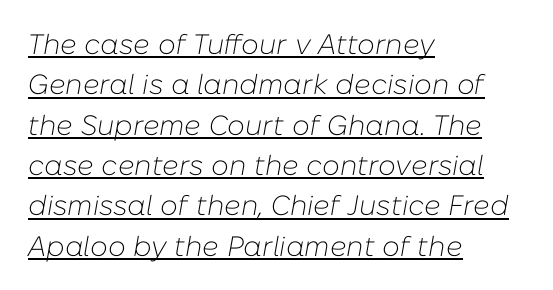
{"italic": "yes", "lean": "right", "slant_degrees": 10, "bold": "no", "weight": "light", "width": "normal", "stroke_contrast": "low", "x_height": "medium", "monospaced": "no", "underline": "yes", "align": "left", "line_spacing": "normal", "line_spacing_ratio": 1.44, "letter_spacing": "normal", "letter_spacing_em": 0.0, "glyph_px": 28}
